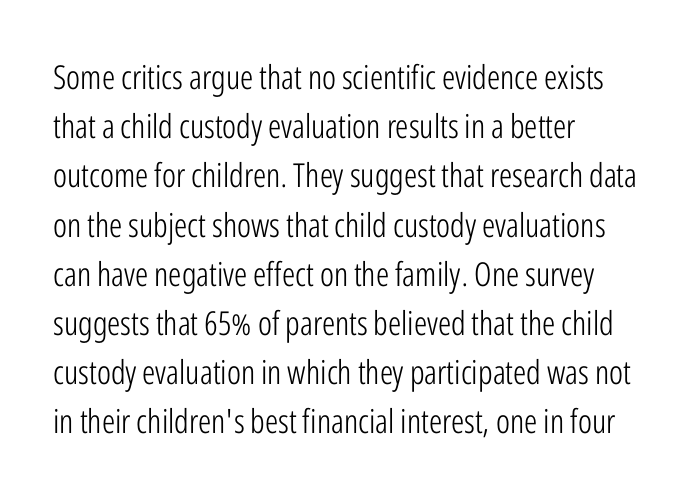
Q: Is the text bold? A: No.
Q: Is the text italic (slanted)? A: No, it is upright.
Q: Is the typeface a serif or a sans-serif typeface? A: Sans-serif.
Q: Is the text underlined? A: No.
Q: How is the paragraph aligned? A: Left-aligned.
Q: Is the spacing between letters normal or unusually wide? A: Normal.
Q: Is the spacing between lines tight, normal or loose? A: Normal.
Q: Width (condensed, normal, or wide)? A: Condensed.
Q: Stroke contrast? A: Low.
Q: x-height? A: Medium.
Q: Monospaced? A: No.
